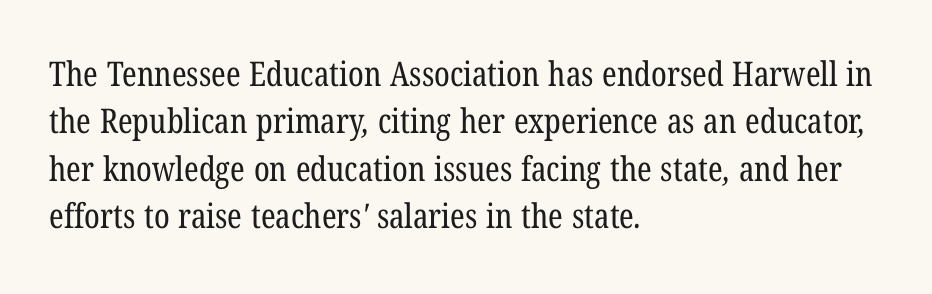
The compositor pushed each line to the left boundary. Do the characters align in a grid? No, the font is proportional. Look at the bottom of the vertical strokes: they flare into serifs here. Descenders are the only things crossing below the line. Compared with typical paragraphs, the rows here are spaced about the same. No extra tracking has been applied to these lines.
